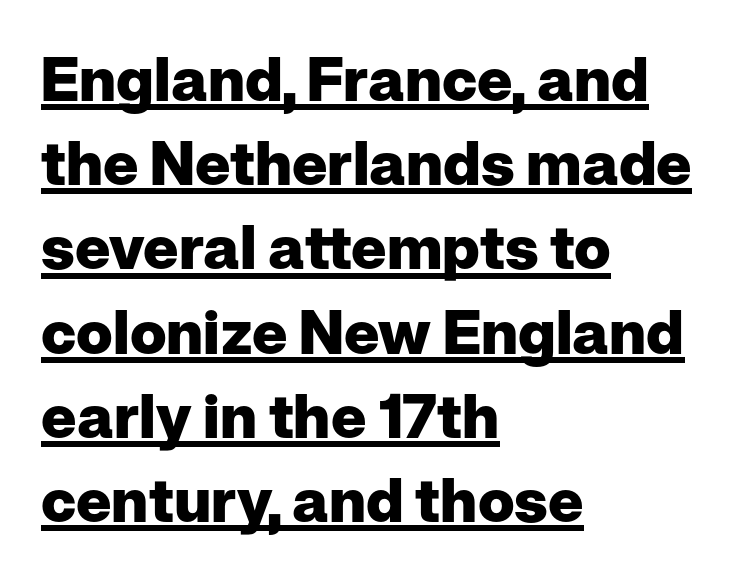
The image shows 61 px heavy sans-serif type, upright; set left-aligned, normal line spacing (1.38x), normal letter spacing, underlined; low stroke contrast and a medium x-height.
